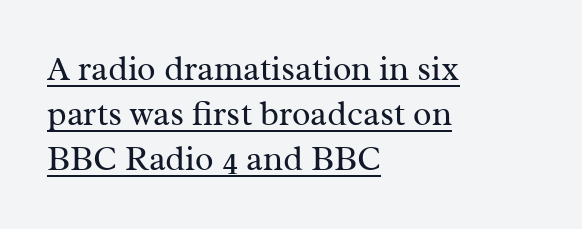
{"serif": "yes", "italic": "no", "bold": "no", "weight": "regular", "width": "normal", "stroke_contrast": "medium", "x_height": "medium", "monospaced": "no", "underline": "yes", "align": "left", "line_spacing": "normal", "line_spacing_ratio": 1.33, "letter_spacing": "normal", "letter_spacing_em": 0.0, "glyph_px": 34}
